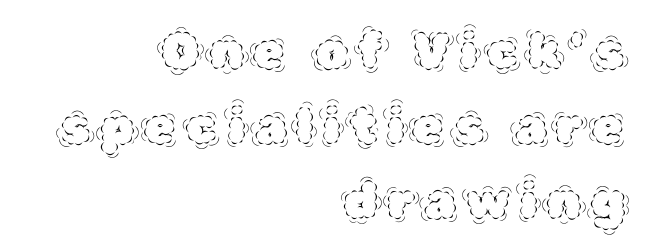
The image shows 50 px thin type, upright; set right-aligned, normal line spacing (1.5x), unusually wide letter spacing (+0.21 em), not underlined; a large x-height.
